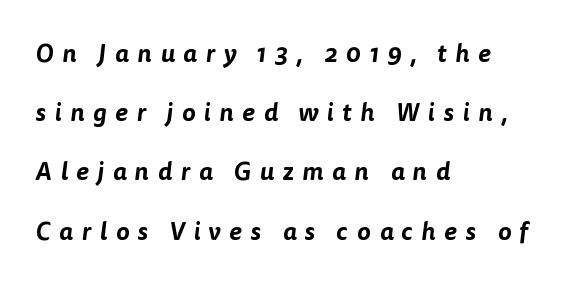
{"underline": "no", "align": "left", "line_spacing": "loose", "line_spacing_ratio": 2.37, "letter_spacing": "wide", "letter_spacing_em": 0.34, "glyph_px": 25}
